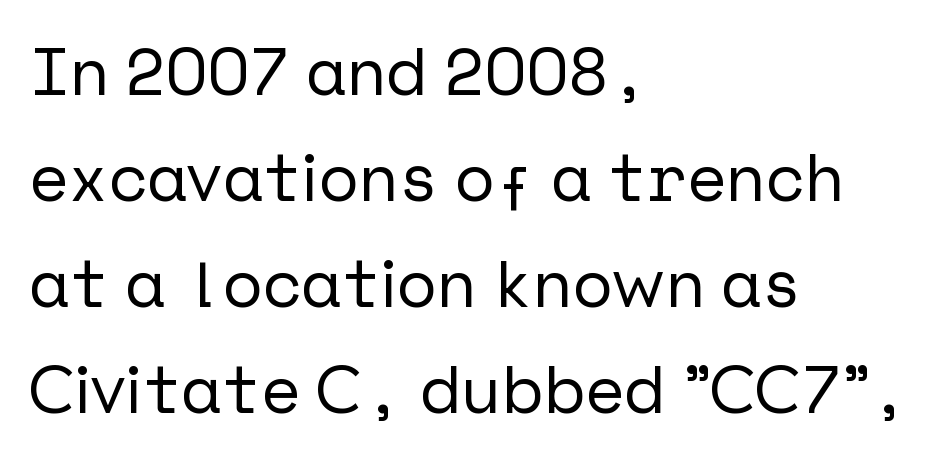
{"serif": "no", "italic": "no", "width": "normal", "stroke_contrast": "low", "x_height": "medium", "underline": "no", "align": "left", "line_spacing": "normal", "line_spacing_ratio": 1.58, "letter_spacing": "normal", "letter_spacing_em": 0.0, "glyph_px": 67}
